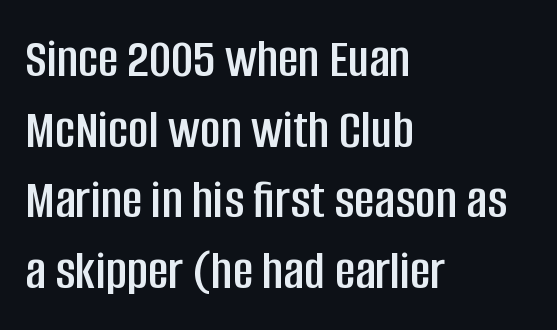
Q: Is the text italic (slanted)? A: No, it is upright.
Q: Is the typeface a serif or a sans-serif typeface? A: Sans-serif.
Q: Is the text underlined? A: No.
Q: How is the paragraph aligned? A: Left-aligned.
Q: Is the spacing between letters normal or unusually wide? A: Normal.
Q: Is the spacing between lines tight, normal or loose? A: Normal.
Q: Width (condensed, normal, or wide)? A: Condensed.
Q: Stroke contrast? A: Low.
Q: x-height? A: Large.
Q: Monospaced? A: No.
